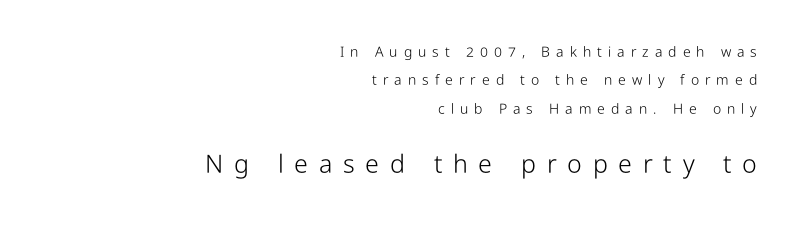
Q: Is the text bold? A: No.
Q: Is the text italic (slanted)? A: No, it is upright.
Q: Is the text underlined? A: No.
Q: How is the paragraph aligned? A: Right-aligned.
Q: Is the spacing between letters normal or unusually wide? A: Unusually wide.
Q: Is the spacing between lines tight, normal or loose? A: Loose.
Q: Which block of text is set in a larger size, the first (top) or the second (bottom)? A: The second (bottom) one.
